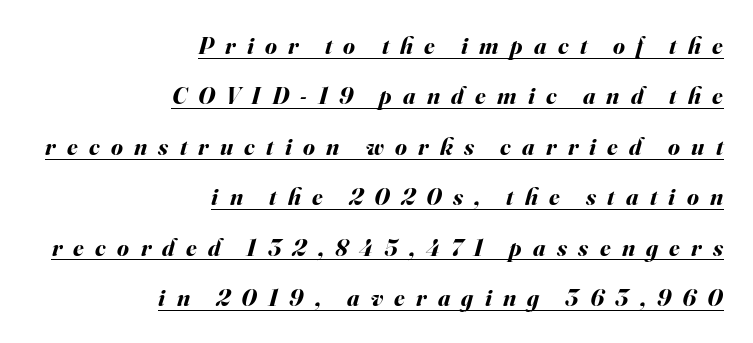
Q: Is the text bold? A: Yes.
Q: Is the text italic (slanted)? A: Yes, it leans right by about 16 degrees.
Q: Is the text underlined? A: Yes.
Q: How is the paragraph aligned? A: Right-aligned.
Q: Is the spacing between letters normal or unusually wide? A: Unusually wide.
Q: Is the spacing between lines tight, normal or loose? A: Loose.
